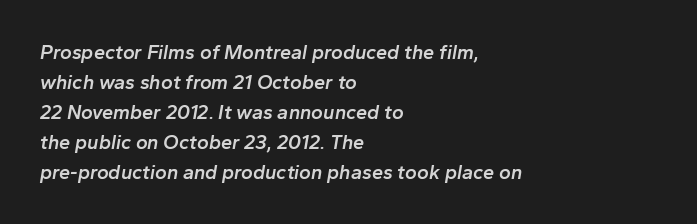
Q: Is the text bold? A: Semi-bold.
Q: Is the text italic (slanted)? A: Yes, it leans right by about 10 degrees.
Q: Is the text underlined? A: No.
Q: How is the paragraph aligned? A: Left-aligned.
Q: Is the spacing between letters normal or unusually wide? A: Normal.
Q: Is the spacing between lines tight, normal or loose? A: Normal.
